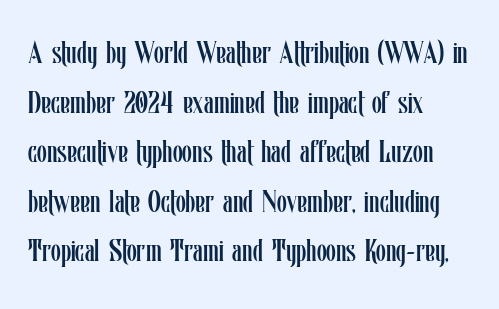
{"italic": "no", "bold": "no", "weight": "regular", "width": "condensed", "stroke_contrast": "low", "x_height": "medium", "monospaced": "no", "underline": "no", "align": "left", "line_spacing": "normal", "line_spacing_ratio": 1.55, "letter_spacing": "normal", "letter_spacing_em": 0.0, "glyph_px": 32}
